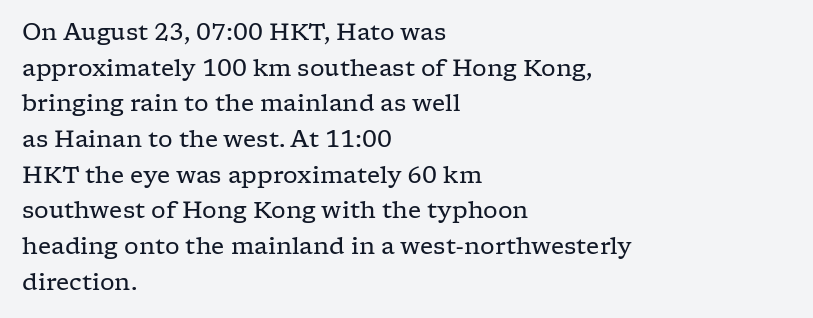
The image shows 23 px text type, upright; set left-aligned, normal line spacing (1.55x), normal letter spacing, not underlined.
